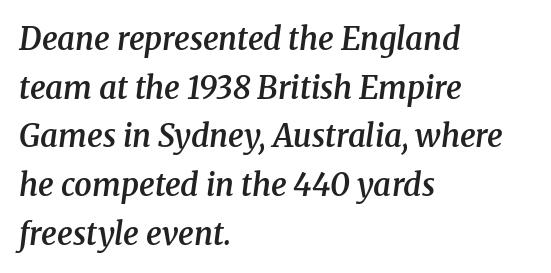
Weight: semibold (demi). This sample uses plain, unmodified letter spacing. Horizontally, the lines are justified to the leading edge only. Honestly, the row spacing looks completely unremarkable. Letters rest on an invisible, unmarked baseline. Is this a sans? No — the strokes have serifs.
